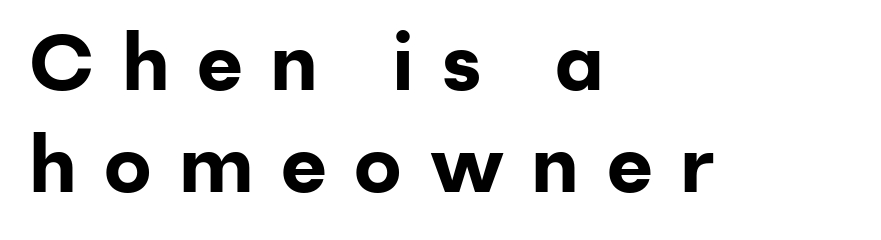
The image shows 79 px bold sans-serif type, upright; set left-aligned, normal line spacing (1.29x), unusually wide letter spacing (+0.35 em), not underlined; low stroke contrast and a medium x-height.
